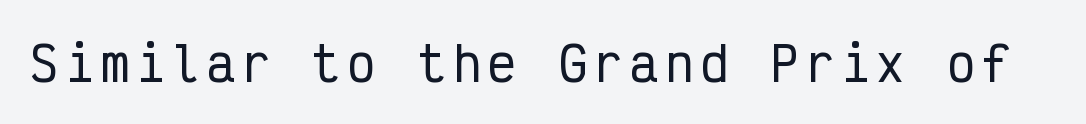
{"serif": "no", "italic": "no", "width": "condensed", "stroke_contrast": "low", "x_height": "medium", "monospaced": "yes", "underline": "no", "glyph_px": 47}
